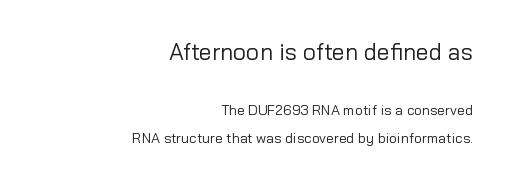
{"italic": "no", "bold": "no", "underline": "no", "align": "right", "line_spacing": "loose", "line_spacing_ratio": 1.98, "letter_spacing": "normal", "letter_spacing_em": 0.0, "larger_block": "first", "size_ratio": 1.64, "glyph_px": 23}
